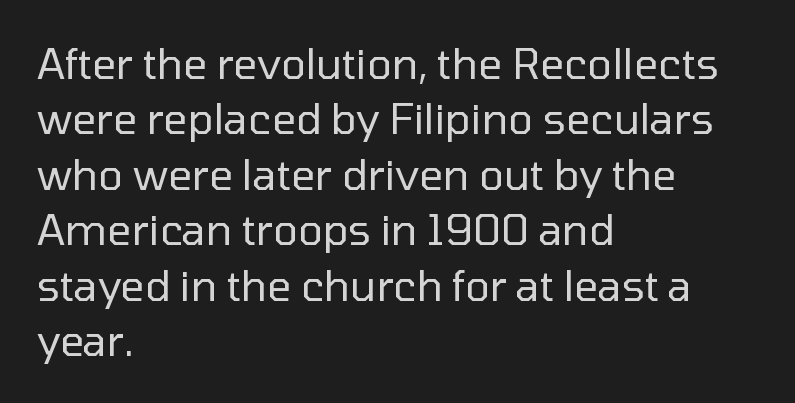
Q: Is the text bold? A: No.
Q: Is the text italic (slanted)? A: No, it is upright.
Q: Is the typeface a serif or a sans-serif typeface? A: Sans-serif.
Q: Is the text underlined? A: No.
Q: How is the paragraph aligned? A: Left-aligned.
Q: Is the spacing between letters normal or unusually wide? A: Normal.
Q: Is the spacing between lines tight, normal or loose? A: Normal.
Q: Width (condensed, normal, or wide)? A: Normal.
Q: Stroke contrast? A: Low.
Q: x-height? A: Medium.
Q: Monospaced? A: No.
